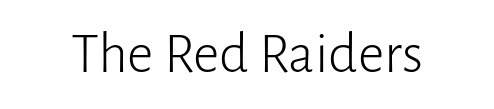
Serif or sans? Sans — the stroke terminals are bare. Has an underline been added? It has not. Do the characters align in a grid? No, the font is proportional. The type sits square on the baseline with zero lean. In terms of letterspacing, this is plain default setting.
